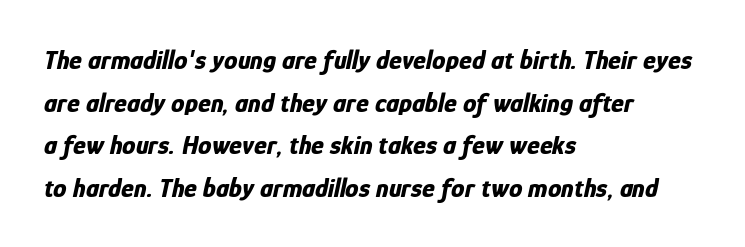
Successive baselines arrive at the customary interval. Is the type slanted? Yes — the strokes lean at a clear angle. This rendering features lettering with no underline. Which margin do the lines hug? The left one — the right edge is uneven. No extra tracking has been applied to these lines.
